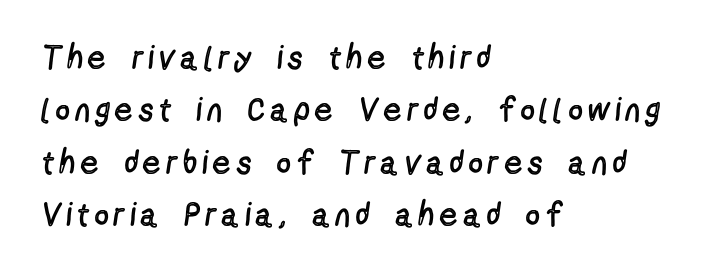
{"serif": "no", "bold": "no", "weight": "regular", "width": "condensed", "x_height": "medium", "monospaced": "no", "underline": "no", "align": "left", "line_spacing": "normal", "line_spacing_ratio": 1.59, "letter_spacing": "wide", "letter_spacing_em": 0.2, "glyph_px": 33}
